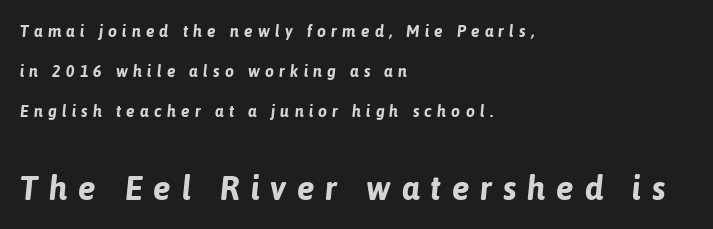
The image shows 33 px bold type, italic (leaning right); set left-aligned, loose line spacing (2.5x), unusually wide letter spacing (+0.32 em), not underlined; the second (bottom) block is 2.06x larger; low stroke contrast and a medium x-height.
